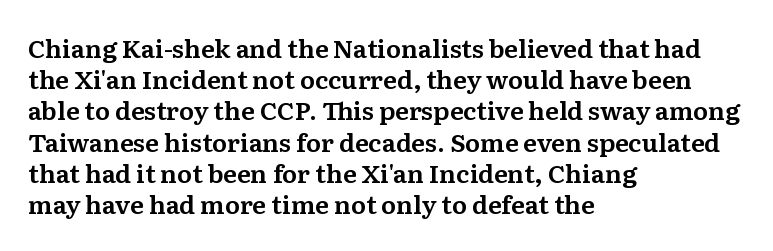
{"italic": "no", "underline": "no", "align": "left", "line_spacing": "normal", "line_spacing_ratio": 1.25, "letter_spacing": "normal", "letter_spacing_em": 0.0, "glyph_px": 25}
